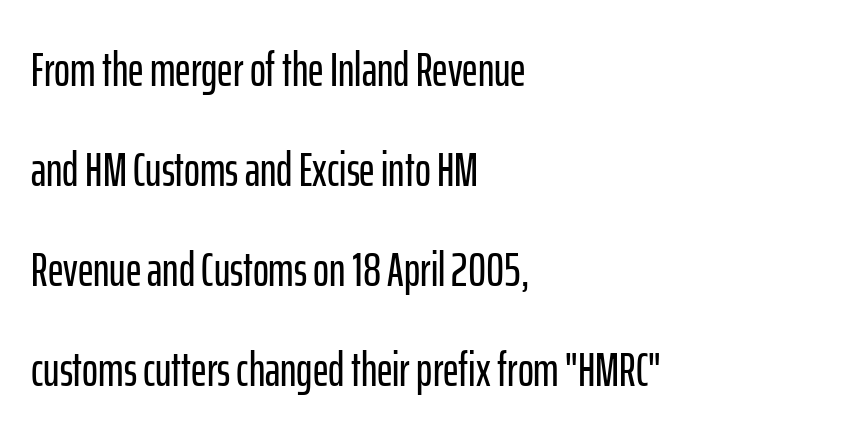
{"serif": "no", "italic": "no", "width": "condensed", "stroke_contrast": "low", "x_height": "medium", "monospaced": "no", "underline": "no", "align": "left", "line_spacing": "loose", "line_spacing_ratio": 2.08, "letter_spacing": "normal", "letter_spacing_em": 0.0, "glyph_px": 48}
